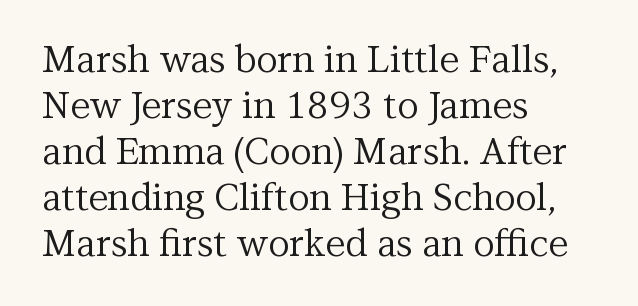
Q: Is the text bold? A: No.
Q: Is the text italic (slanted)? A: No, it is upright.
Q: Is the typeface a serif or a sans-serif typeface? A: Serif.
Q: Is the text underlined? A: No.
Q: How is the paragraph aligned? A: Left-aligned.
Q: Is the spacing between letters normal or unusually wide? A: Normal.
Q: Width (condensed, normal, or wide)? A: Normal.
Q: Stroke contrast? A: Medium.
Q: x-height? A: Medium.
Q: Monospaced? A: No.
